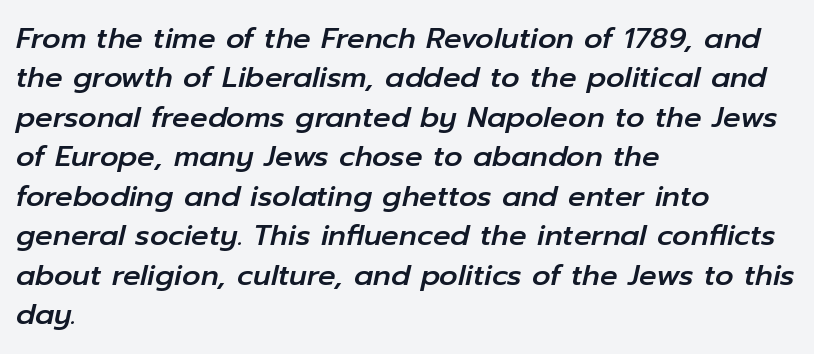
{"italic": "yes", "lean": "right", "slant_degrees": 12, "width": "normal", "stroke_contrast": "low", "x_height": "medium", "monospaced": "no", "underline": "no", "align": "left", "line_spacing": "normal", "line_spacing_ratio": 1.36, "letter_spacing": "normal", "letter_spacing_em": 0.0, "glyph_px": 29}
